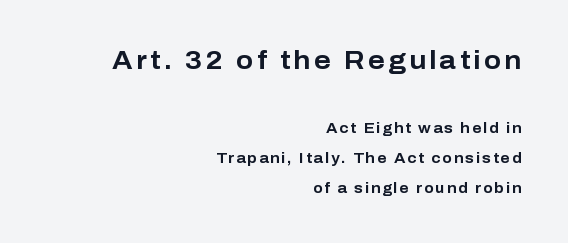
Q: Is the text bold? A: Yes.
Q: Is the text italic (slanted)? A: No, it is upright.
Q: Is the text underlined? A: No.
Q: How is the paragraph aligned? A: Right-aligned.
Q: Is the spacing between lines tight, normal or loose? A: Loose.
Q: Which block of text is set in a larger size, the first (top) or the second (bottom)? A: The first (top) one.
